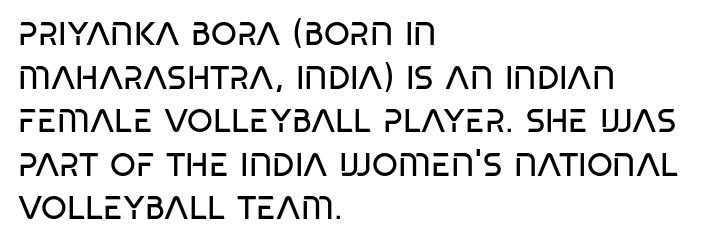
Q: Is the text bold? A: No.
Q: Is the typeface a serif or a sans-serif typeface? A: Sans-serif.
Q: Is the text underlined? A: No.
Q: How is the paragraph aligned? A: Left-aligned.
Q: Is the spacing between letters normal or unusually wide? A: Normal.
Q: Is the spacing between lines tight, normal or loose? A: Normal.
Q: Width (condensed, normal, or wide)? A: Condensed.
Q: Stroke contrast? A: Low.
Q: x-height? A: Large.
Q: Monospaced? A: No.
